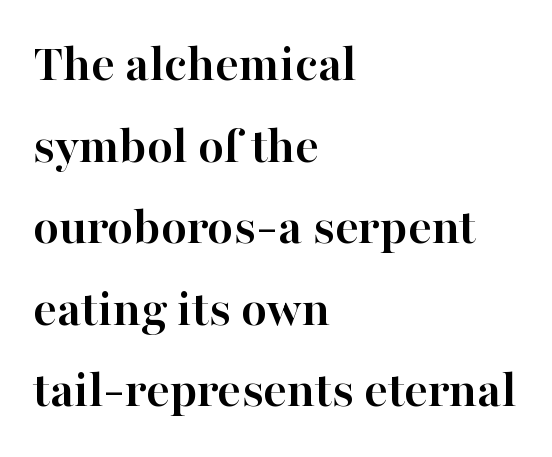
This rendering features lettering with no underline. Serifs: yes, visible at the terminals of the letterforms. Caption: standard tracking, unaltered. The rendering anchors every line to the left-hand side. Is there much room between lines? A standard amount, neither cramped nor airy. Does the weight exceed regular? Yes, all the way to bold.
